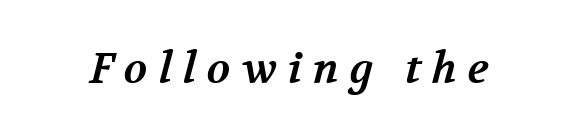
Thick stems and heavy bowls — unmistakably bold. Serifs: yes, visible at the terminals of the letterforms. The rendering uses natural spacing where letterforms have individual widths. Tracking here is generous; glyphs stand well apart from one another. The glyphs are unaccompanied by any horizontal stroke below them.
